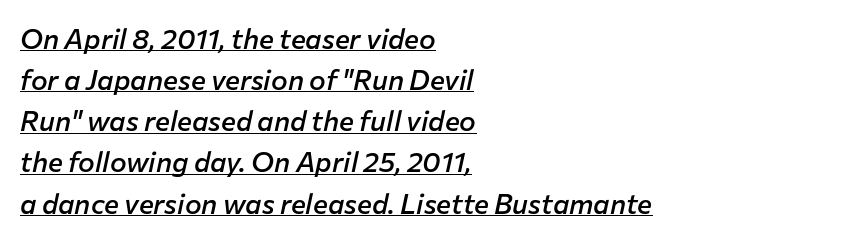
{"italic": "yes", "lean": "right", "slant_degrees": 12, "bold": "semi", "weight": "semibold", "width": "normal", "stroke_contrast": "low", "x_height": "medium", "monospaced": "no", "underline": "yes", "align": "left", "line_spacing": "normal", "line_spacing_ratio": 1.47, "letter_spacing": "normal", "letter_spacing_em": 0.0, "glyph_px": 28}
